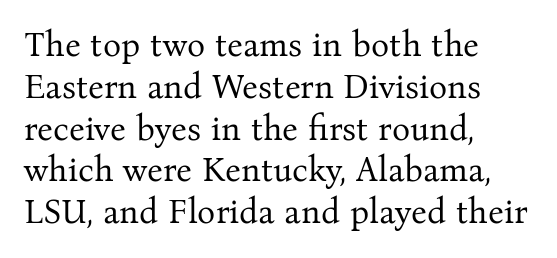
{"serif": "yes", "italic": "no", "bold": "no", "weight": "regular", "width": "normal", "stroke_contrast": "medium", "x_height": "medium", "monospaced": "no", "underline": "no", "align": "left", "line_spacing_ratio": 1.23, "letter_spacing": "normal", "letter_spacing_em": 0.0, "glyph_px": 34}
